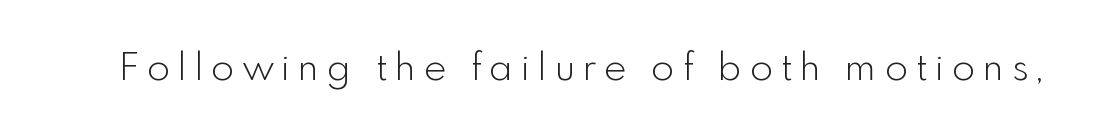
You could not count columns in this text — the font is proportionally spaced. Observe the absence of serifs on each vertical stroke in this sample. Weight: not bold — regular or lighter. This is roman type, the default non-slanted kind. The passage shown is not underscored anywhere.
